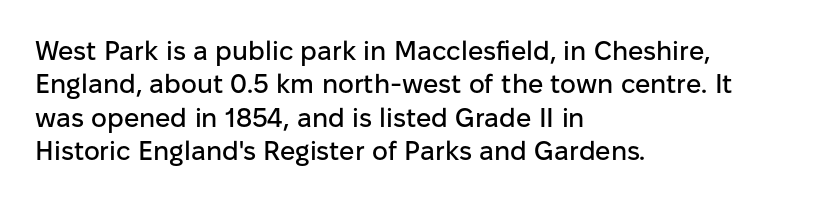
The specimen reads as upright at a glance. The words here are not underlined. Horizontal alignment here is leftward, the default for most running prose. The gaps between neighbouring characters are ordinary and unremarkable.
